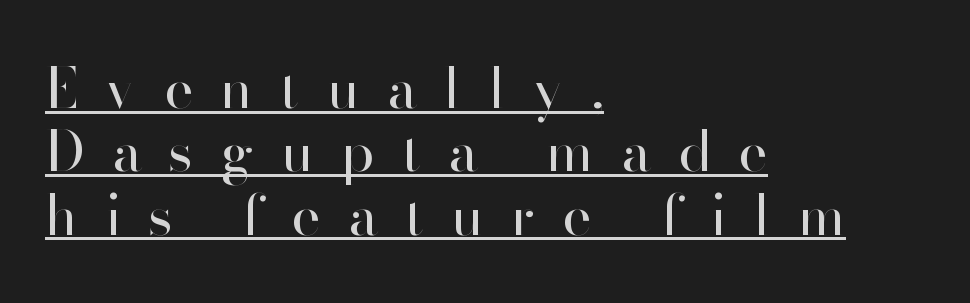
{"serif": "no", "italic": "no", "bold": "no", "weight": "regular", "width": "normal", "stroke_contrast": "high", "x_height": "small", "monospaced": "no", "underline": "yes", "align": "left", "line_spacing": "tight", "line_spacing_ratio": 1.13, "letter_spacing": "wide", "letter_spacing_em": 0.49, "glyph_px": 56}
